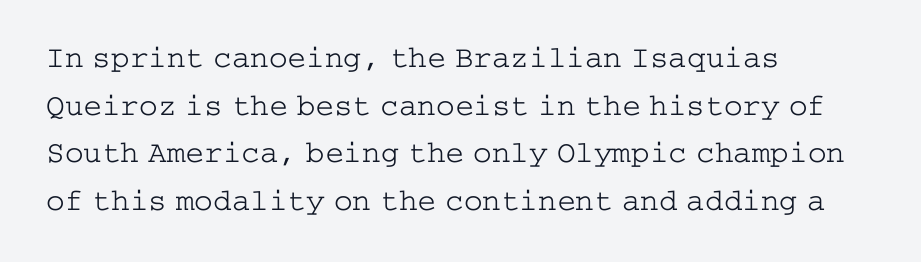
Q: Is the text bold? A: No.
Q: Is the text italic (slanted)? A: No, it is upright.
Q: Is the typeface a serif or a sans-serif typeface? A: Serif.
Q: Is the text underlined? A: No.
Q: How is the paragraph aligned? A: Left-aligned.
Q: Is the spacing between letters normal or unusually wide? A: Normal.
Q: Is the spacing between lines tight, normal or loose? A: Normal.
Q: Width (condensed, normal, or wide)? A: Wide.
Q: Stroke contrast? A: Low.
Q: x-height? A: Medium.
